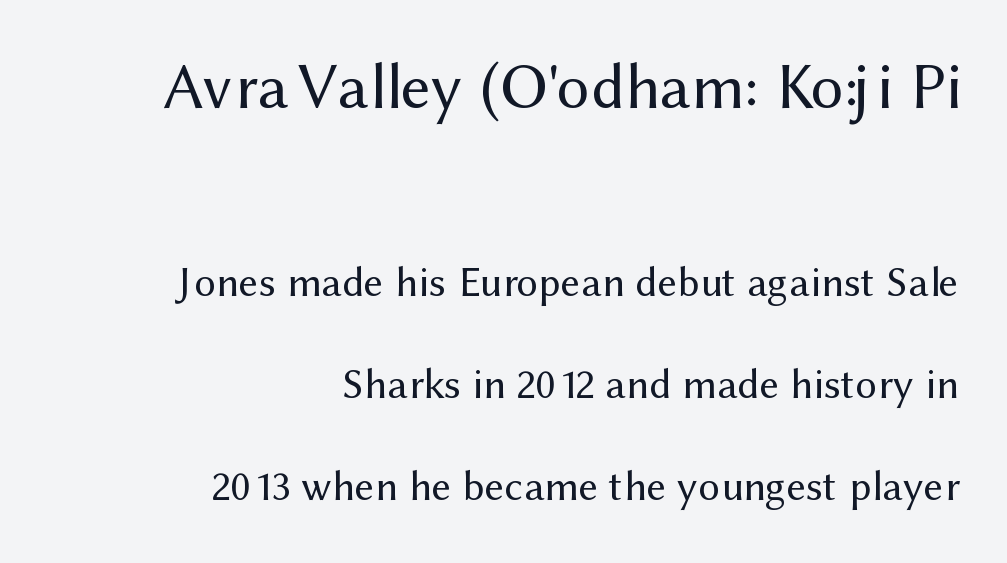
Note the varied advance widths — an 'i' is clearly narrower than an 'm'. Is there much room between lines? Yes — plenty of vertical air separates them. Any mark beneath the type? The region is blank. The designer gave the opening block more size than the closing block. The face used here is rendered with its standard letterfit.
